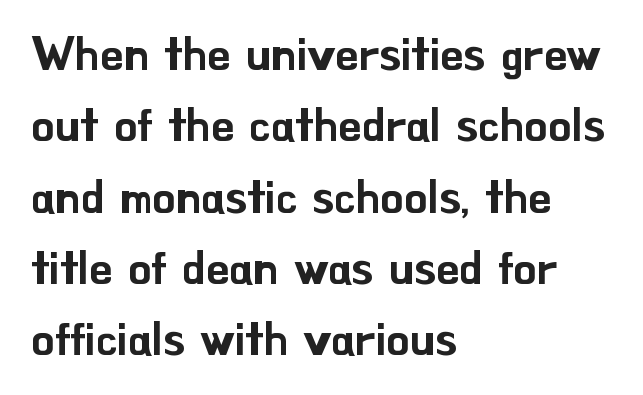
Q: Is the text italic (slanted)? A: No, it is upright.
Q: Is the typeface a serif or a sans-serif typeface? A: Sans-serif.
Q: Is the text underlined? A: No.
Q: How is the paragraph aligned? A: Left-aligned.
Q: Is the spacing between letters normal or unusually wide? A: Normal.
Q: Is the spacing between lines tight, normal or loose? A: Normal.
Q: Width (condensed, normal, or wide)? A: Normal.
Q: Stroke contrast? A: Low.
Q: x-height? A: Small.
Q: Monospaced? A: No.
